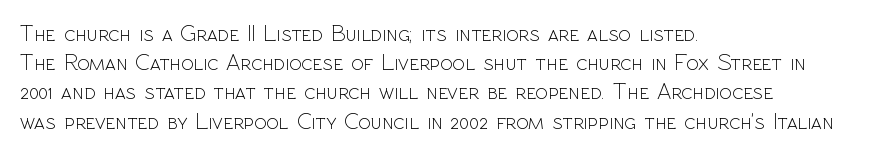
Nothing unusual about the tracking: characters are spaced as the font intends. Caption: multi-line text, flush left, ragged right. How would I describe the line gaps? Plain and ordinary. Unbolded letterforms with no extra heft.
